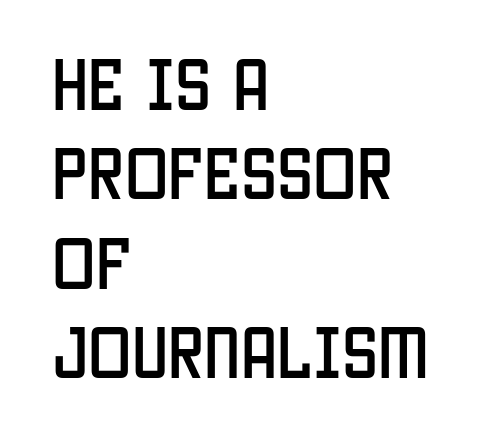
The image shows 58 px condensed sans-serif type, upright; set left-aligned, normal line spacing (1.54x), normal letter spacing, not underlined; low stroke contrast and a large x-height.
